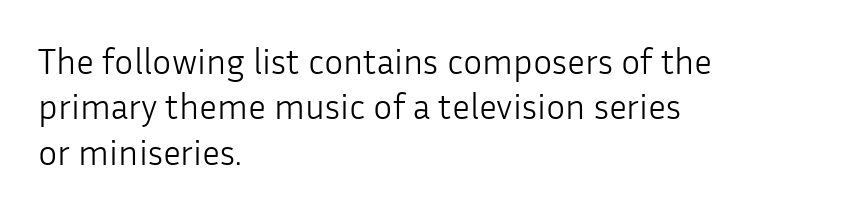
If you drew a ruler down the left edge, every line would touch it. The block of text has a typical density, with ordinary space between rows. Looks like regular typesetting: each glyph gets only the width it needs. The weight would be labelled regular, book, light, or lighter still.
